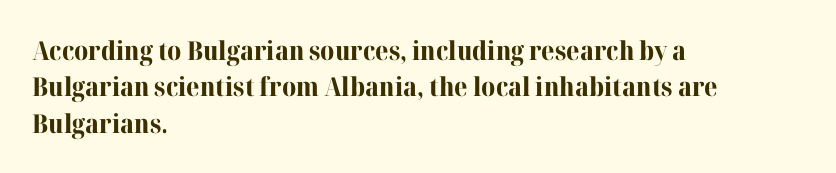
{"italic": "no", "bold": "yes", "underline": "no", "align": "left", "line_spacing": "normal", "line_spacing_ratio": 1.4, "letter_spacing": "normal", "letter_spacing_em": 0.0, "glyph_px": 26}
